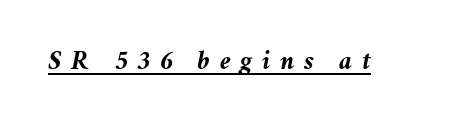
The image shows 28 px semibold type, italic (leaning right); set unusually wide letter spacing (+0.34 em), underlined; medium stroke contrast and a medium x-height.
